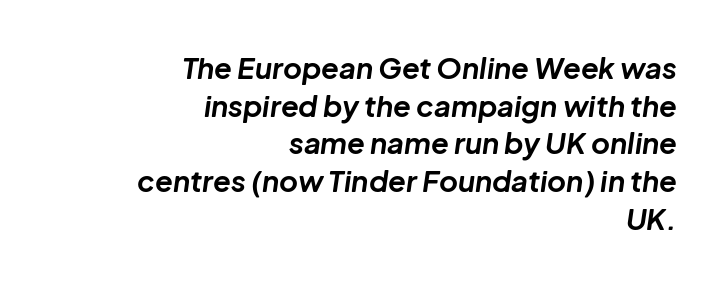
{"italic": "yes", "lean": "right", "slant_degrees": 8, "bold": "yes", "weight": "bold", "width": "normal", "stroke_contrast": "low", "x_height": "medium", "monospaced": "no", "underline": "no", "align": "right", "line_spacing": "normal", "line_spacing_ratio": 1.3, "letter_spacing": "normal", "letter_spacing_em": 0.0, "glyph_px": 29}
